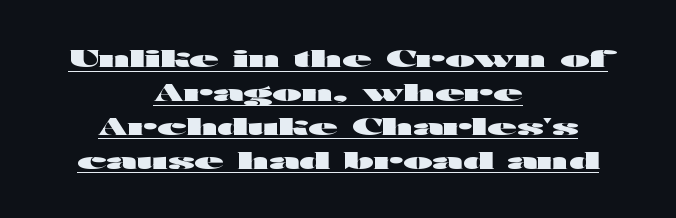
Q: Is the text bold? A: Yes.
Q: Is the text italic (slanted)? A: No, it is upright.
Q: Is the text underlined? A: Yes.
Q: How is the paragraph aligned? A: Centered.
Q: Is the spacing between letters normal or unusually wide? A: Normal.
Q: Is the spacing between lines tight, normal or loose? A: Normal.
